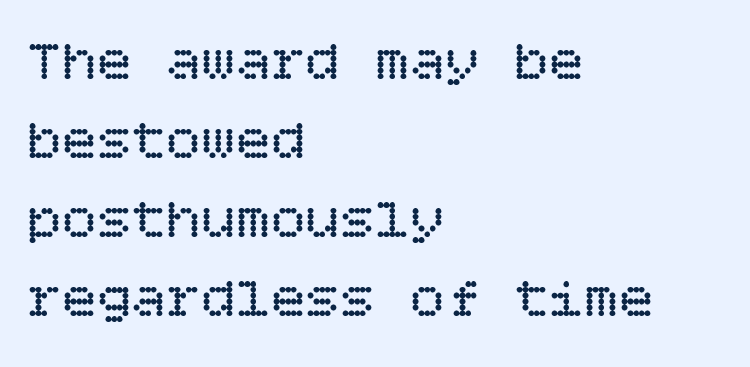
{"italic": "no", "bold": "no", "weight": "regular", "width": "normal", "stroke_contrast": "low", "x_height": "large", "underline": "no", "align": "left", "line_spacing": "normal", "line_spacing_ratio": 1.36, "letter_spacing": "normal", "letter_spacing_em": 0.0, "glyph_px": 58}
